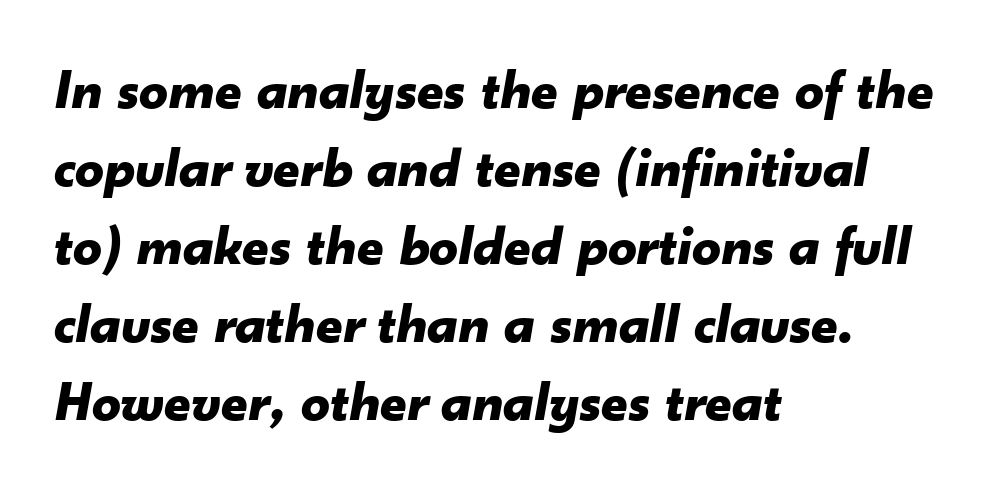
{"italic": "yes", "lean": "right", "slant_degrees": 10, "bold": "yes", "weight": "bold", "width": "normal", "stroke_contrast": "low", "x_height": "small", "monospaced": "no", "underline": "no", "align": "left", "line_spacing": "normal", "line_spacing_ratio": 1.37, "letter_spacing": "normal", "letter_spacing_em": 0.0, "glyph_px": 57}
